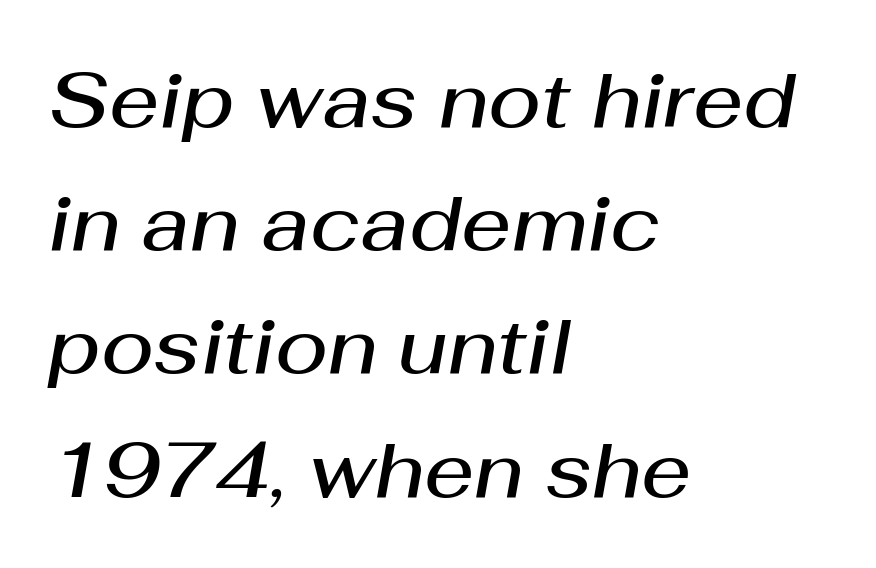
Glyph-to-glyph distance matches everyday printed text. This sample has the flowing, uneven cadence of proportional lettering. Regular leading. Bare-footed words on every line.
